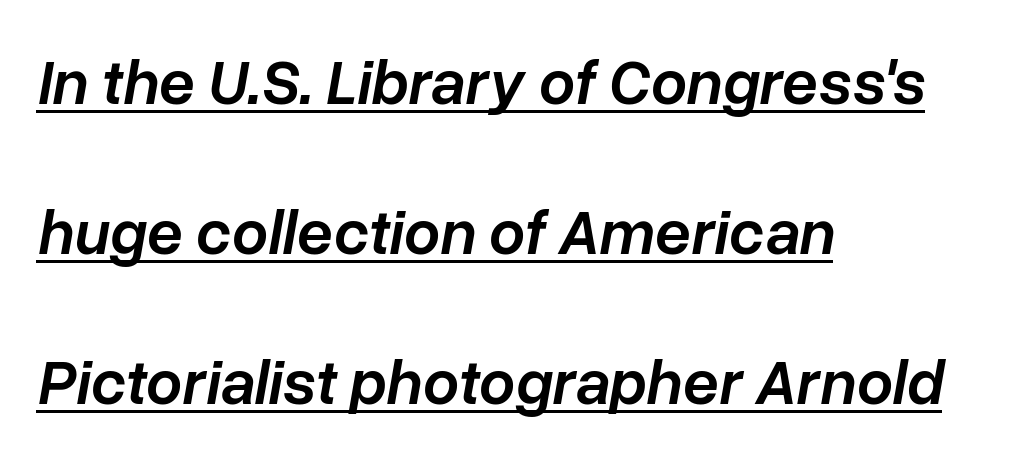
{"italic": "yes", "lean": "right", "slant_degrees": 10, "bold": "semi", "weight": "semibold", "width": "normal", "stroke_contrast": "low", "x_height": "medium", "monospaced": "no", "underline": "yes", "align": "left", "line_spacing": "loose", "line_spacing_ratio": 2.34, "letter_spacing": "normal", "letter_spacing_em": 0.0, "glyph_px": 64}
